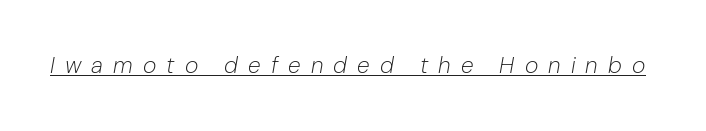
Q: Is the text bold? A: No.
Q: Is the text italic (slanted)? A: Yes, it leans right by about 10 degrees.
Q: Is the text underlined? A: Yes.
Q: Is the spacing between letters normal or unusually wide? A: Unusually wide.
